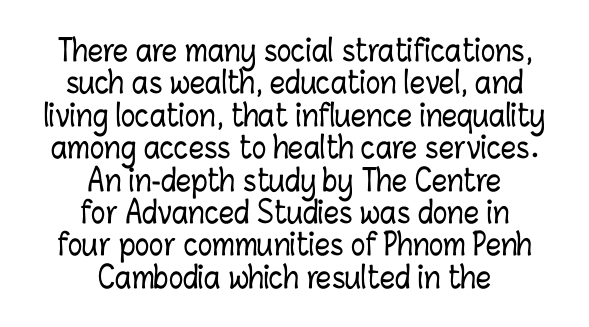
The image shows 30 px condensed type, upright; set centered, tight line spacing (1.08x), normal letter spacing, not underlined; low stroke contrast and a medium x-height.
